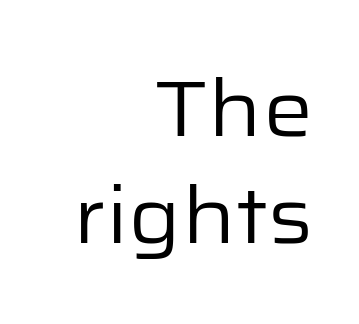
{"serif": "no", "italic": "no", "bold": "no", "weight": "regular", "width": "normal", "stroke_contrast": "low", "x_height": "medium", "monospaced": "no", "underline": "no", "align": "right", "line_spacing": "normal", "line_spacing_ratio": 1.35, "letter_spacing": "normal", "letter_spacing_em": 0.0, "glyph_px": 79}
